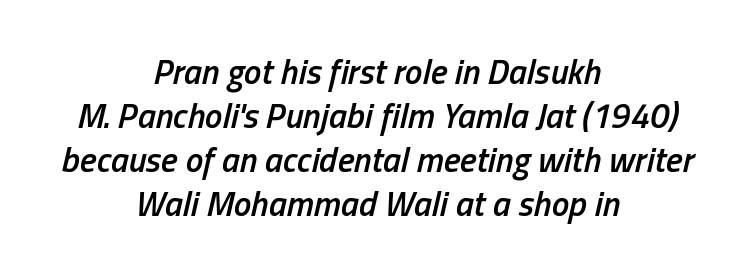
Q: Is the text bold? A: Semi-bold.
Q: Is the text italic (slanted)? A: Yes, it leans right by about 13 degrees.
Q: Is the text underlined? A: No.
Q: How is the paragraph aligned? A: Centered.
Q: Is the spacing between letters normal or unusually wide? A: Normal.
Q: Is the spacing between lines tight, normal or loose? A: Normal.
Q: Width (condensed, normal, or wide)? A: Condensed.
Q: Stroke contrast? A: Low.
Q: x-height? A: Medium.
Q: Monospaced? A: No.
